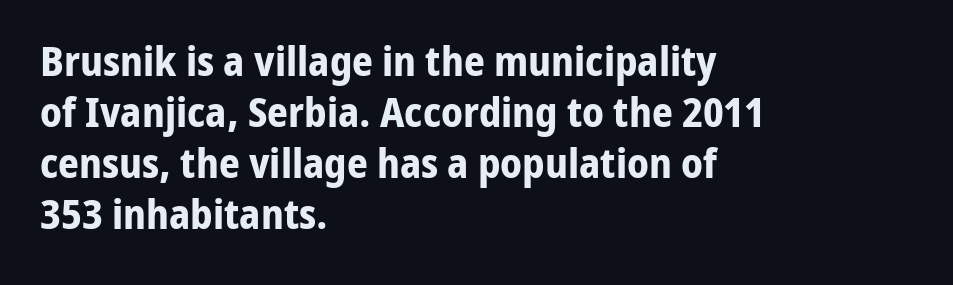
{"serif": "no", "italic": "no", "bold": "yes", "weight": "bold", "width": "normal", "stroke_contrast": "low", "x_height": "medium", "monospaced": "no", "underline": "no", "align": "left", "line_spacing_ratio": 1.24, "letter_spacing": "normal", "letter_spacing_em": 0.0, "glyph_px": 41}
